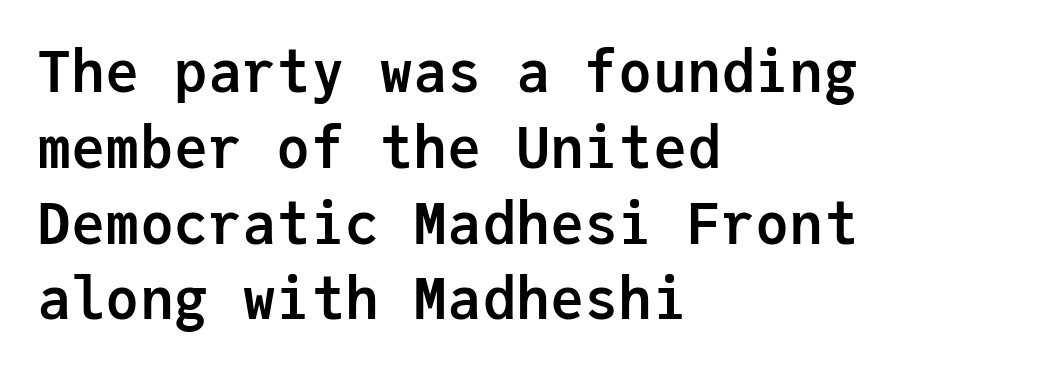
Reading down the block, your eye returns to a fixed left position each line. These words are printed bold, with thick strokes throughout. Classification — sans serif. Upright lettering throughout.
